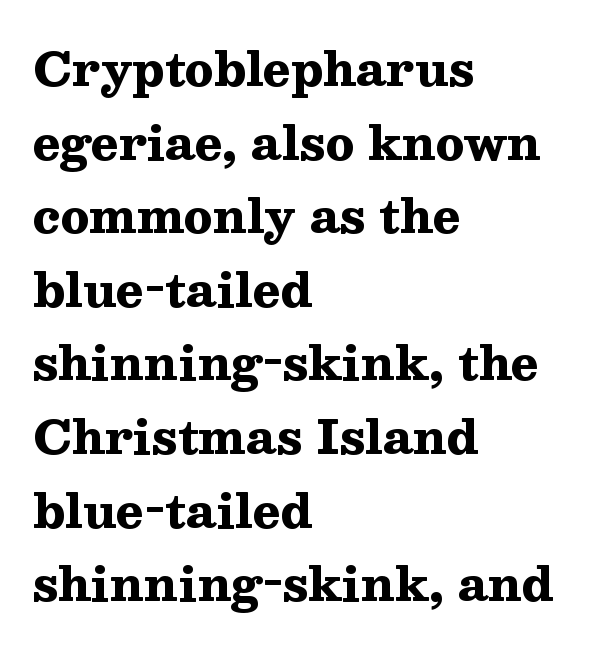
Default kerning and tracking; the words read as compact shapes. Note: serifs present on the glyphs. The lettering stays uniformly vertical, giving the passage a roman look. In terms of leading, this rendering sits right in the middle.
